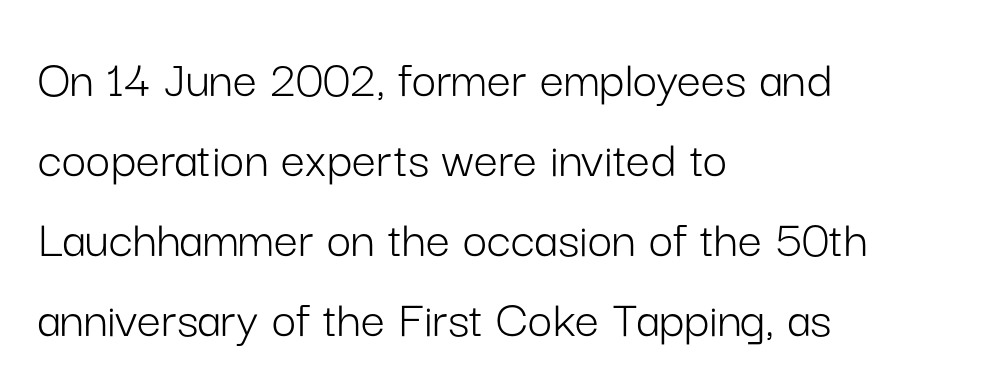
{"serif": "no", "italic": "no", "bold": "no", "weight": "light", "width": "normal", "stroke_contrast": "low", "x_height": "medium", "monospaced": "no", "underline": "no", "align": "left", "line_spacing": "normal", "line_spacing_ratio": 1.48, "letter_spacing": "normal", "letter_spacing_em": 0.0, "glyph_px": 54}
